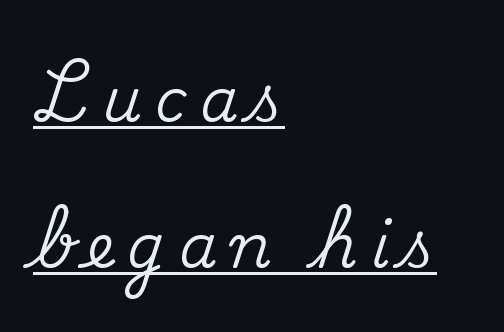
The image shows 61 px serif type; set left-aligned, loose line spacing (2.4x), unusually wide letter spacing (+0.22 em), underlined; medium stroke contrast and a small x-height.
